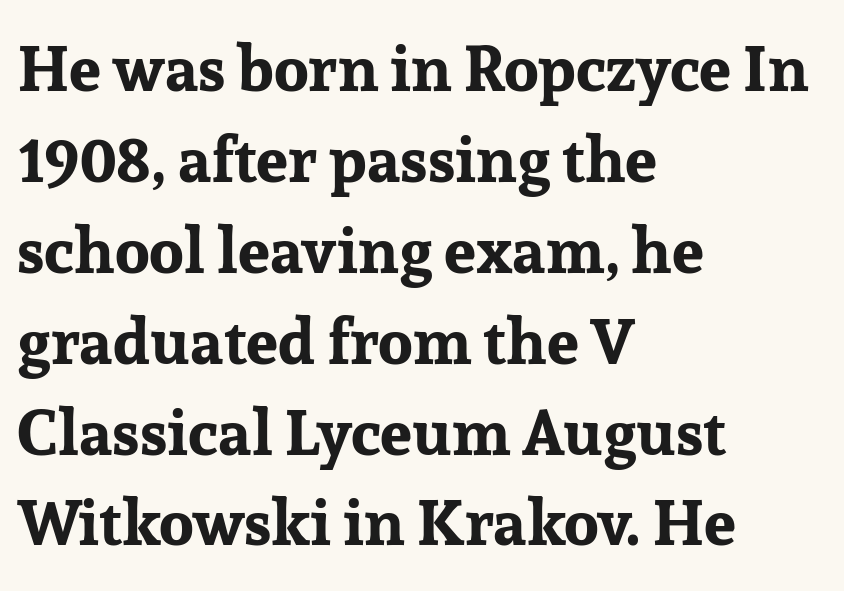
The image shows 64 px bold serif type, upright; set left-aligned, normal line spacing (1.42x), normal letter spacing, not underlined; low stroke contrast and a medium x-height.
